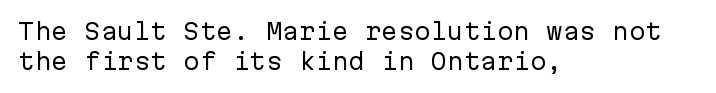
The image shows 22 px text type, upright; set left-aligned, normal line spacing (1.35x), normal letter spacing, not underlined.
